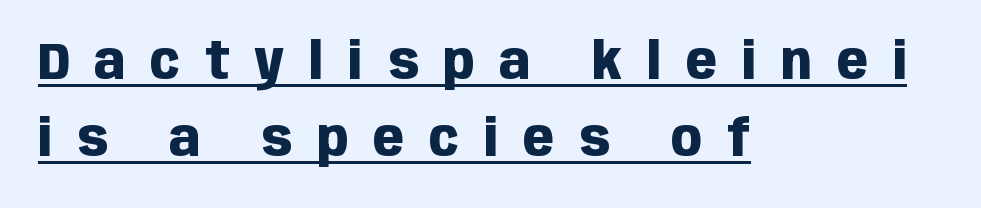
The image shows 51 px heavy, condensed sans-serif type, upright; set left-aligned, normal line spacing (1.51x), unusually wide letter spacing (+0.49 em), underlined; low stroke contrast and a large x-height.
